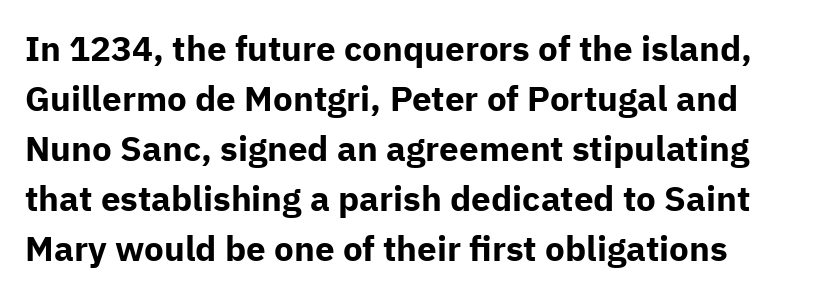
{"serif": "no", "italic": "no", "bold": "yes", "weight": "bold", "width": "normal", "stroke_contrast": "low", "x_height": "medium", "monospaced": "no", "underline": "no", "line_spacing": "normal", "line_spacing_ratio": 1.43, "letter_spacing": "normal", "letter_spacing_em": 0.0, "glyph_px": 35}
